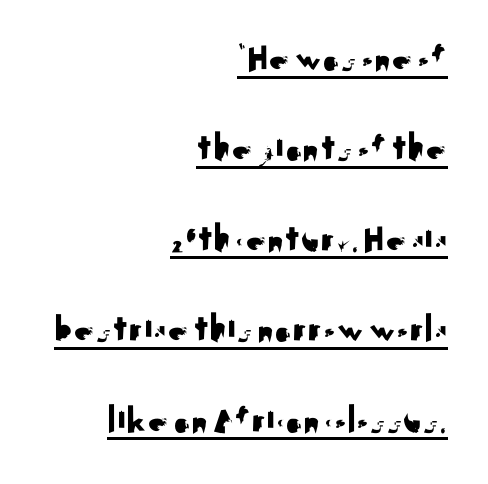
{"serif": "no", "italic": "no", "width": "normal", "stroke_contrast": "medium", "x_height": "small", "monospaced": "no", "underline": "yes", "align": "right", "line_spacing": "loose", "line_spacing_ratio": 2.26, "letter_spacing": "normal", "letter_spacing_em": 0.0, "glyph_px": 40}
